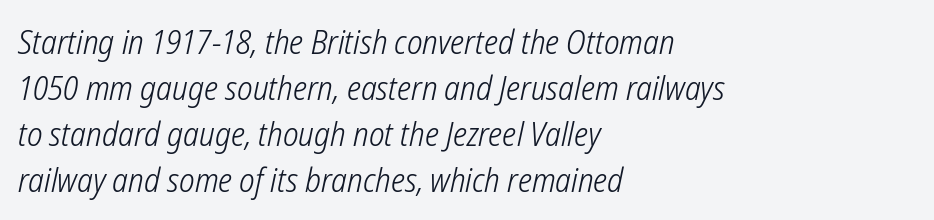
The image shows 33 px light, condensed sans-serif type; set left-aligned, normal line spacing (1.39x), normal letter spacing, not underlined; low stroke contrast and a medium x-height.
